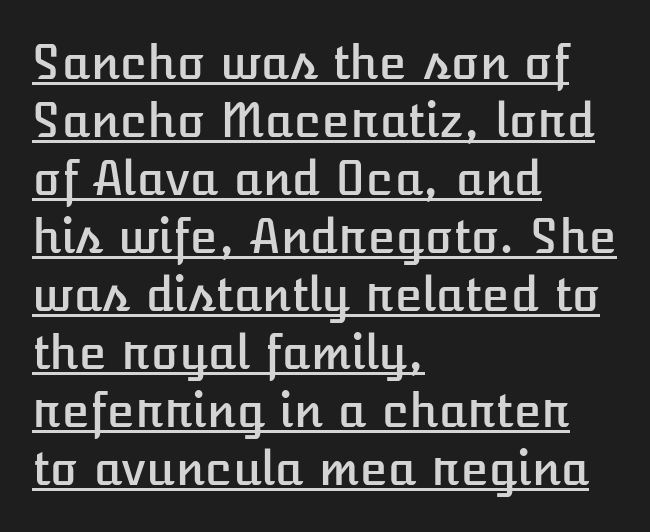
Compared with undecorated copy, this sample adds a rule below the words. The rendering uses natural spacing where letterforms have individual widths. Caption: standard tracking, unaltered. A typesetter would call this leading conventional body-copy spacing. Ascenders rise straight up at ninety degrees. The rendering anchors every line to the left-hand side.
